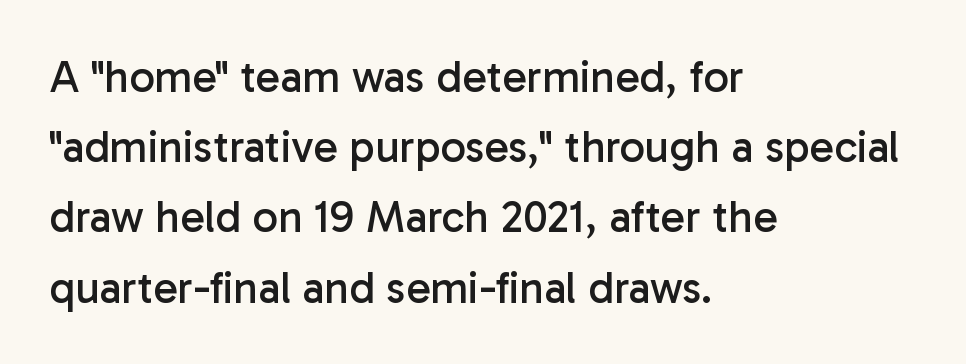
A typesetter would call this proportional, since set widths differ per character. Decoration check: the copy has no underline. In CSS terms this would be text-align: left. Classification — sans serif. Is this a heavy cut? Hardly; it is regular or lighter. Horizontal bands of white between lines are of average thickness.
